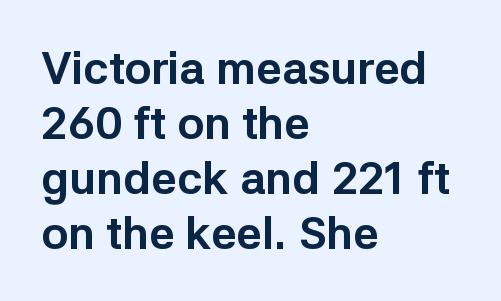
The image shows 45 px bold sans-serif type, upright; set left-aligned, line spacing 1.22x, normal letter spacing, not underlined; low stroke contrast and a medium x-height.
